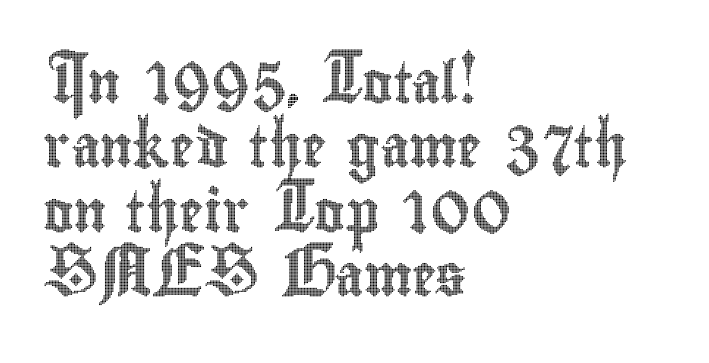
Nope, not italic — everything's standing straight. The block of text has a typical density, with ordinary space between rows. Looks like regular typesetting: each glyph gets only the width it needs. A bare baseline throughout the passage.
